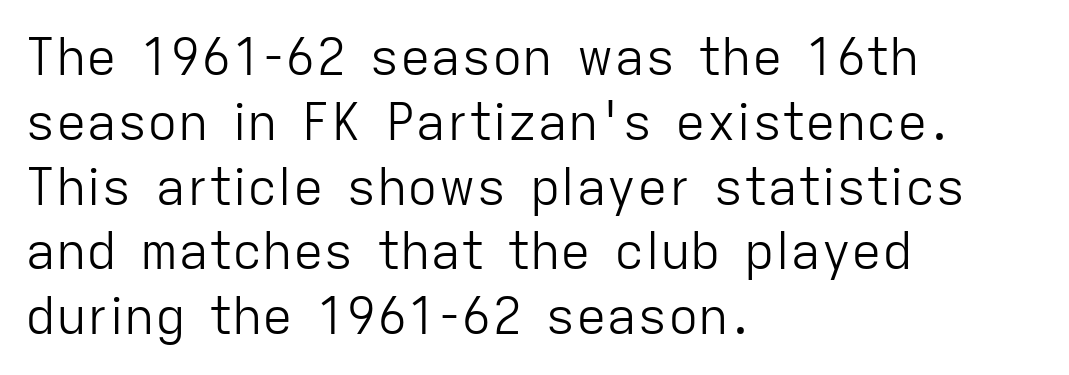
The image shows 51 px light sans-serif type, upright; set left-aligned, normal line spacing (1.27x), normal letter spacing, not underlined; low stroke contrast and a medium x-height.
